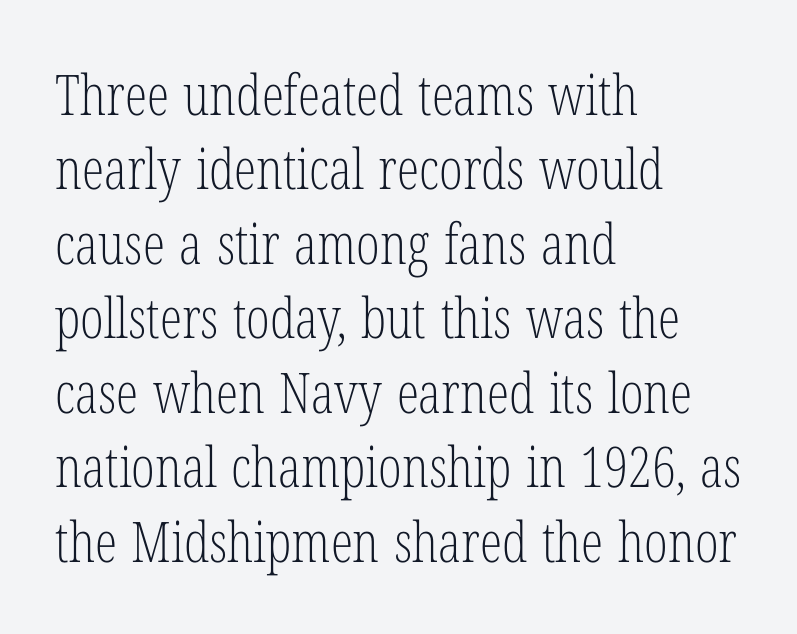
The image shows 56 px light, condensed serif type, upright; set left-aligned, normal line spacing (1.33x), normal letter spacing, not underlined; low stroke contrast and a medium x-height.
